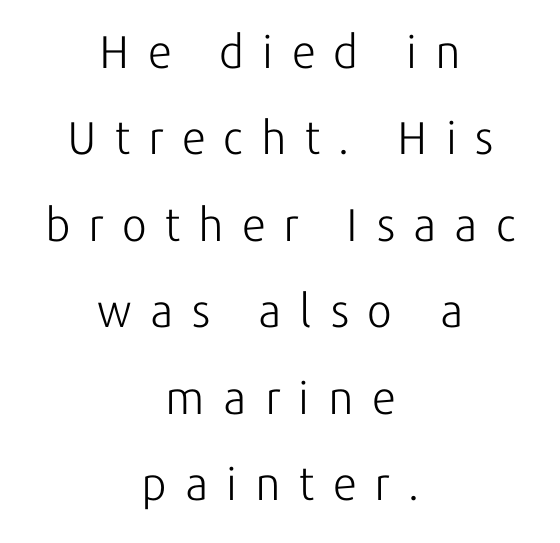
The image shows 46 px light sans-serif type, upright; set centered, line spacing 1.88x, unusually wide letter spacing (+0.4 em), not underlined; low stroke contrast and a medium x-height.
